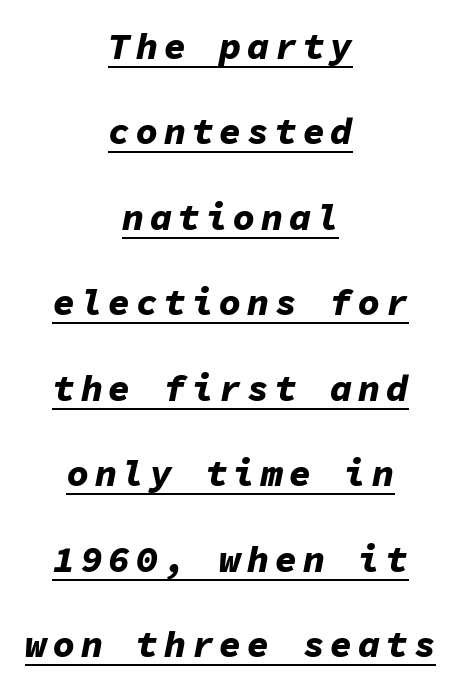
{"italic": "yes", "lean": "right", "slant_degrees": 11, "bold": "yes", "weight": "bold", "width": "normal", "stroke_contrast": "low", "x_height": "medium", "monospaced": "yes", "underline": "yes", "align": "center", "line_spacing": "loose", "line_spacing_ratio": 2.31, "glyph_px": 37}
